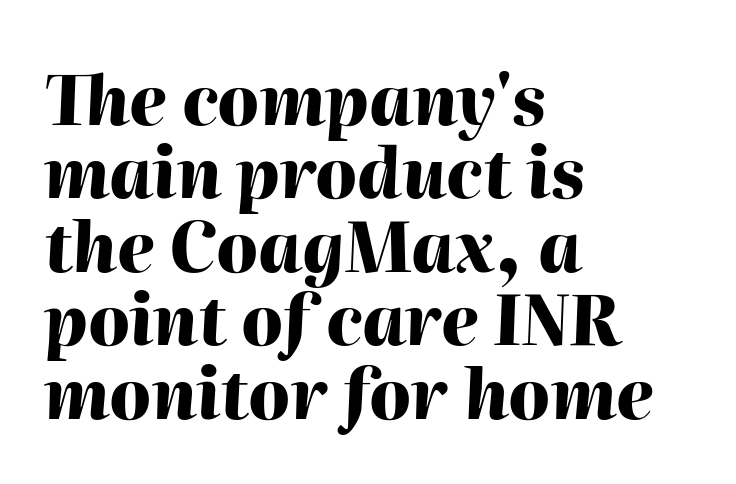
The image shows 68 px heavy type, italic (leaning right); set left-aligned, tight line spacing (1.08x), normal letter spacing, not underlined; high stroke contrast and a medium x-height.
